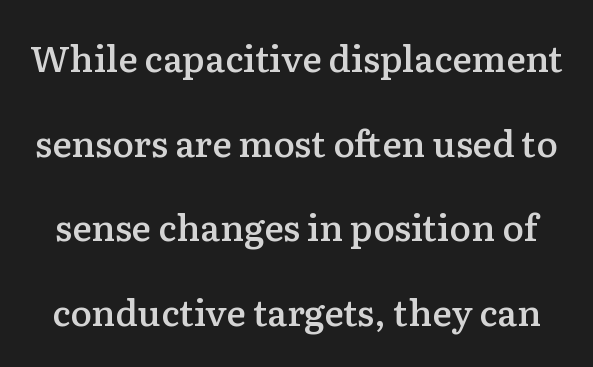
Examine the stroke ends and you'll spot serifs. The tracking reads as untouched default to a designer's eye. The zone under the glyphs is completely vacant. The face used here is proportionally spaced, like ordinary book or web type. This is moderately heavy type, rendered in semibold.
